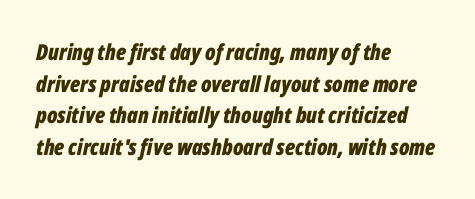
Q: Is the text bold? A: Yes.
Q: Is the text italic (slanted)? A: Yes, it leans right by about 12 degrees.
Q: Is the text underlined? A: No.
Q: How is the paragraph aligned? A: Left-aligned.
Q: Is the spacing between letters normal or unusually wide? A: Normal.
Q: Is the spacing between lines tight, normal or loose? A: Normal.
